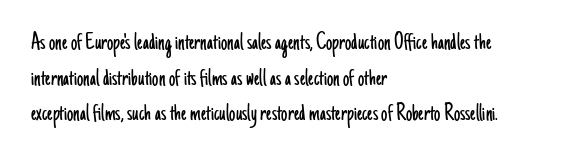
{"italic": "no", "bold": "no", "underline": "no", "align": "left", "line_spacing": "normal", "line_spacing_ratio": 1.43, "letter_spacing": "normal", "letter_spacing_em": 0.0, "glyph_px": 25}
